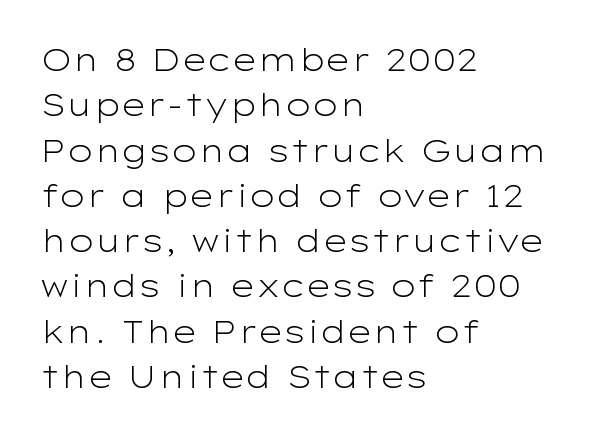
{"serif": "no", "italic": "no", "bold": "no", "weight": "light", "width": "wide", "stroke_contrast": "low", "x_height": "medium", "monospaced": "no", "underline": "no", "align": "left", "line_spacing": "normal", "line_spacing_ratio": 1.46, "letter_spacing": "normal", "letter_spacing_em": 0.0, "glyph_px": 31}
